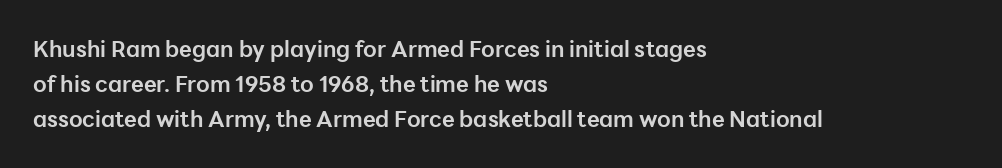
{"italic": "no", "bold": "yes", "underline": "no", "align": "left", "line_spacing": "normal", "line_spacing_ratio": 1.6, "letter_spacing": "normal", "letter_spacing_em": 0.0, "glyph_px": 22}
